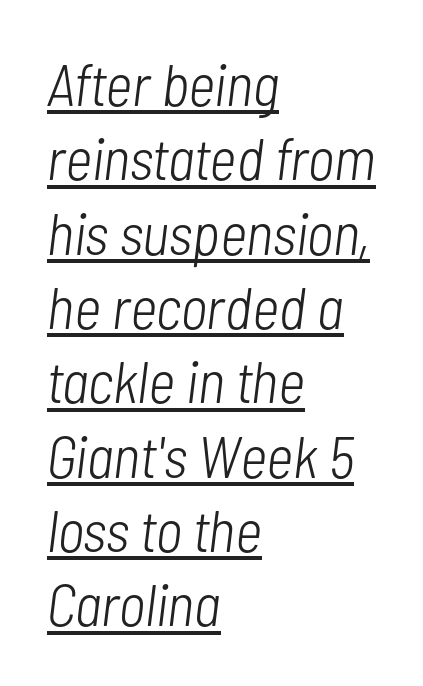
Q: Is the text bold? A: No.
Q: Is the text italic (slanted)? A: Yes, it leans right by about 7 degrees.
Q: Is the text underlined? A: Yes.
Q: How is the paragraph aligned? A: Left-aligned.
Q: Is the spacing between letters normal or unusually wide? A: Normal.
Q: Is the spacing between lines tight, normal or loose? A: Normal.
Q: Width (condensed, normal, or wide)? A: Condensed.
Q: Stroke contrast? A: Low.
Q: x-height? A: Medium.
Q: Monospaced? A: No.
